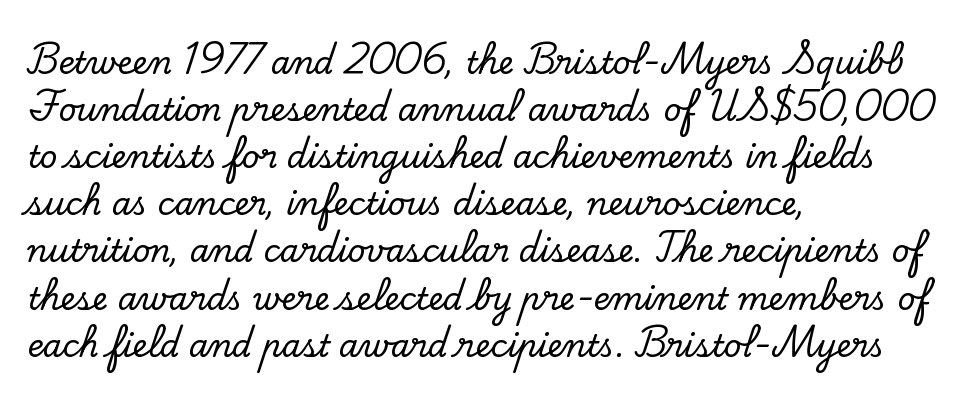
The image shows 31 px serif type; set left-aligned, normal line spacing (1.52x), normal letter spacing, not underlined; low stroke contrast and a small x-height.
